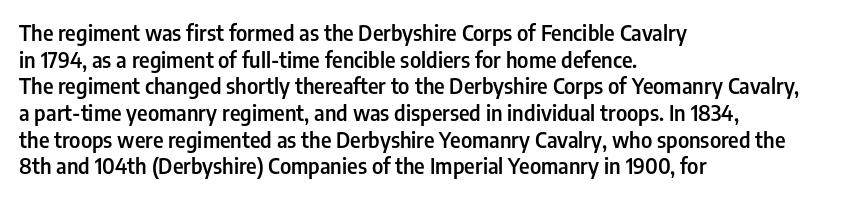
Q: Is the text bold? A: Semi-bold.
Q: Is the text italic (slanted)? A: No, it is upright.
Q: Is the text underlined? A: No.
Q: How is the paragraph aligned? A: Left-aligned.
Q: Is the spacing between letters normal or unusually wide? A: Normal.
Q: Is the spacing between lines tight, normal or loose? A: Normal.
